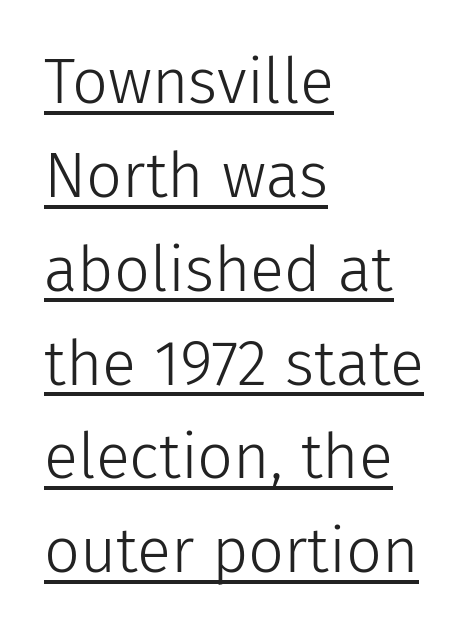
The image shows 63 px light sans-serif type, upright; set left-aligned, normal line spacing (1.49x), normal letter spacing, underlined; low stroke contrast and a medium x-height.
